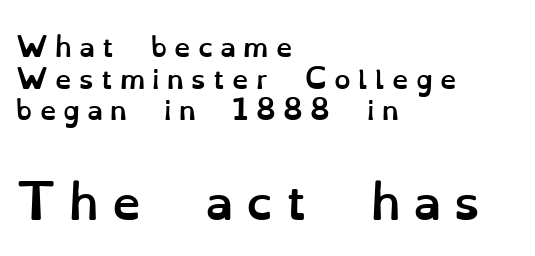
The image shows 46 px semibold type, upright; set left-aligned, line spacing 1.22x, unusually wide letter spacing (+0.28 em), not underlined; the second (bottom) block is 1.77x larger; low stroke contrast and a small x-height.
